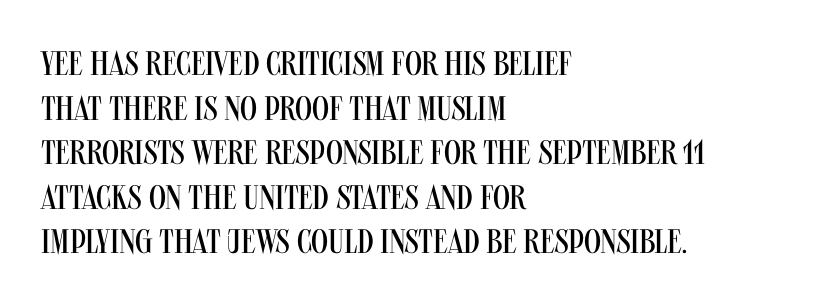
The image shows 34 px regular-weight, condensed sans-serif type, upright; set left-aligned, normal line spacing (1.31x), normal letter spacing, not underlined; medium stroke contrast and a large x-height.
